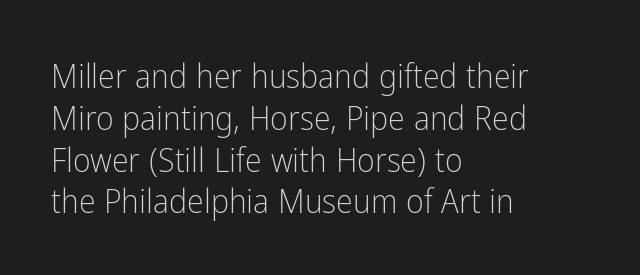
Is this a fixed-width face? No — the glyphs have proportional, varying widths. Honestly, the letter spacing is just normal — you wouldn't notice it. Ascenders rise straight up at ninety degrees. Vertical stems look standard width or narrower in stroke. Classification — sans serif. The lines are quadded left.
